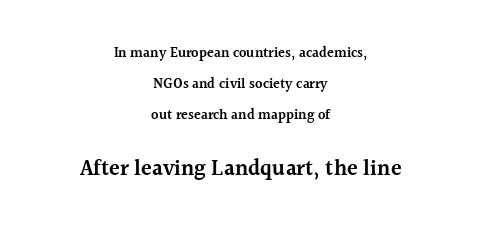
The image shows 22 px text type, upright; set centered, loose line spacing (2.2x), normal letter spacing, not underlined; the second (bottom) block is 1.57x larger.
